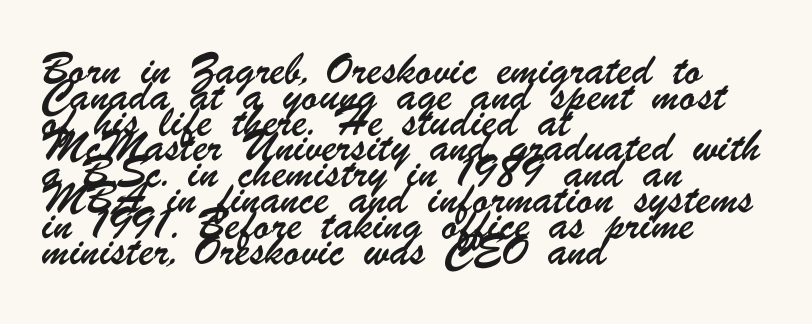
Q: Is the text underlined? A: No.
Q: How is the paragraph aligned? A: Left-aligned.
Q: Is the spacing between letters normal or unusually wide? A: Normal.
Q: Is the spacing between lines tight, normal or loose? A: Normal.
